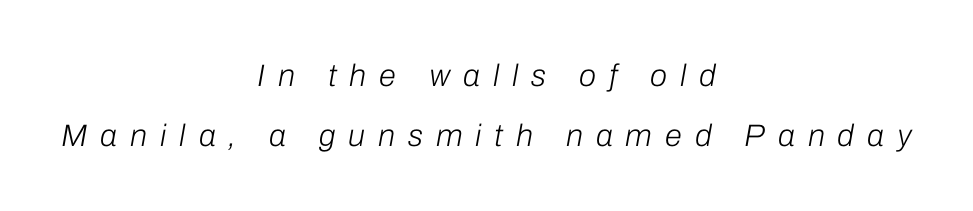
{"italic": "yes", "lean": "right", "slant_degrees": 10, "bold": "no", "weight": "light", "width": "normal", "stroke_contrast": "low", "x_height": "medium", "monospaced": "no", "underline": "no", "align": "center", "line_spacing": "loose", "line_spacing_ratio": 1.94, "letter_spacing": "wide", "letter_spacing_em": 0.42, "glyph_px": 31}
